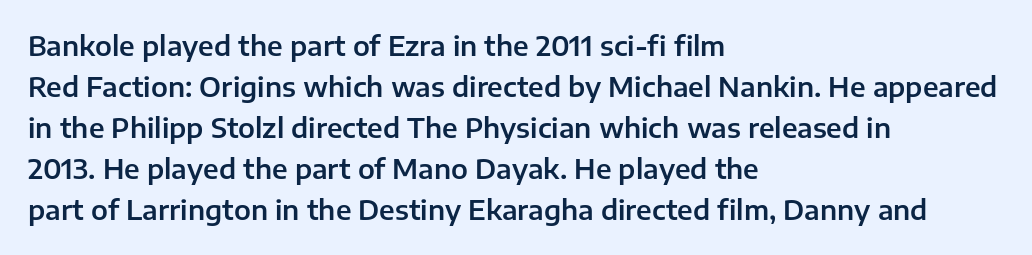
The image shows 27 px text type, upright; set left-aligned, normal line spacing (1.52x), normal letter spacing, not underlined.
